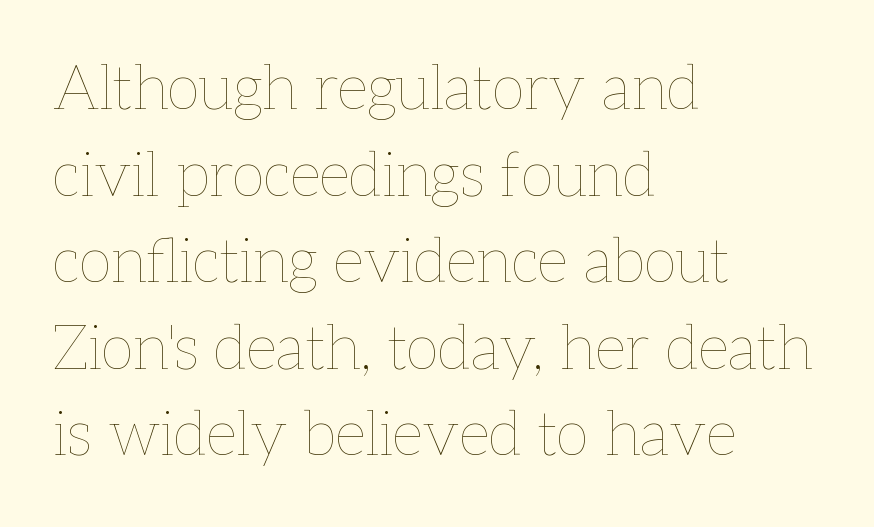
Ordinary non-slanted type is in use. This rendering leaves character spacing at its baseline value. Stems here are at most as thick as an everyday book face. You could not count columns in this text — the font is proportionally spaced. The lines in this sample share a left origin and differ only in where they stop.
